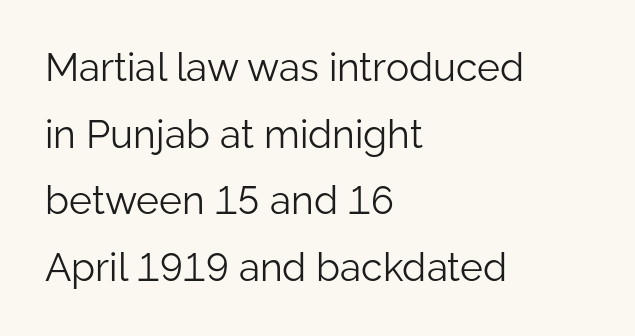
The image shows 39 px light sans-serif type, upright; set left-aligned, line spacing 1.71x, normal letter spacing, not underlined; low stroke contrast and a medium x-height.
